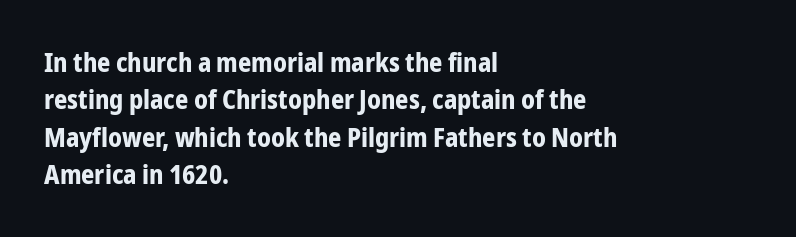
Q: Is the text bold? A: Yes.
Q: Is the text italic (slanted)? A: No, it is upright.
Q: Is the text underlined? A: No.
Q: How is the paragraph aligned? A: Left-aligned.
Q: Is the spacing between letters normal or unusually wide? A: Normal.
Q: Is the spacing between lines tight, normal or loose? A: Normal.
